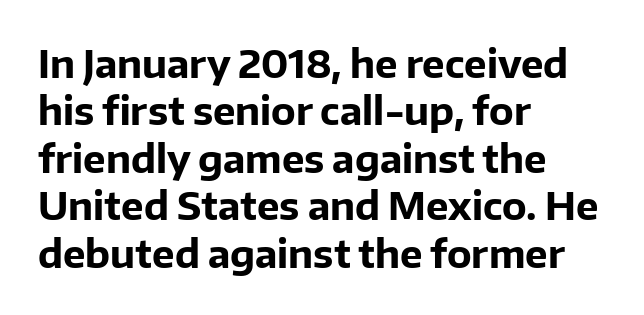
The image shows 38 px bold sans-serif type, upright; set left-aligned, normal line spacing (1.25x), normal letter spacing, not underlined; low stroke contrast and a medium x-height.
